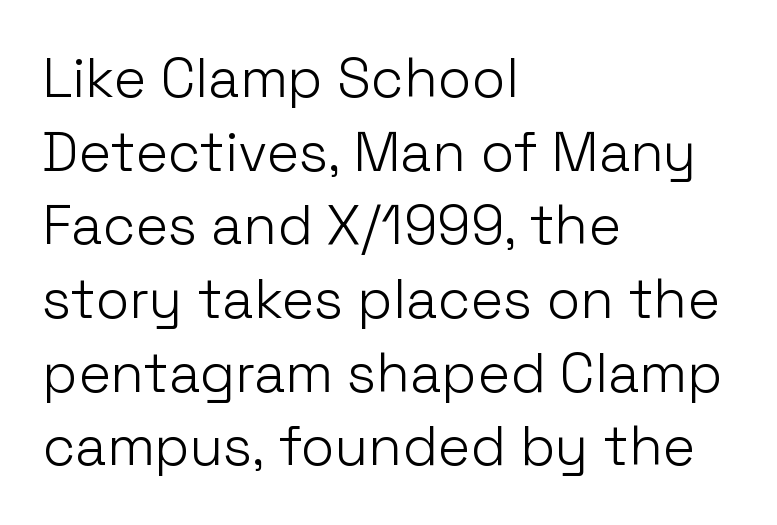
How are the letters spaced? Ordinarily, with no added tracking. Designer's note — italics off, roman on. The typeface has the unassuming heft of standard copy or less. Leading matches the norm, producing a regular column. Plain, unruled lines of type.
